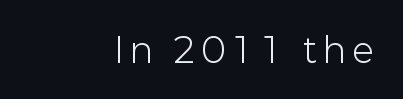
The image shows 34 px light sans-serif type, upright; set not underlined; low stroke contrast and a medium x-height.
